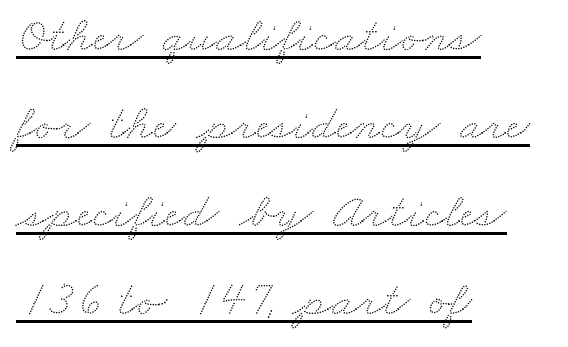
{"width": "wide", "stroke_contrast": "low", "x_height": "small", "monospaced": "no", "underline": "yes", "align": "left", "line_spacing_ratio": 1.76, "letter_spacing": "normal", "letter_spacing_em": 0.0, "glyph_px": 50}
